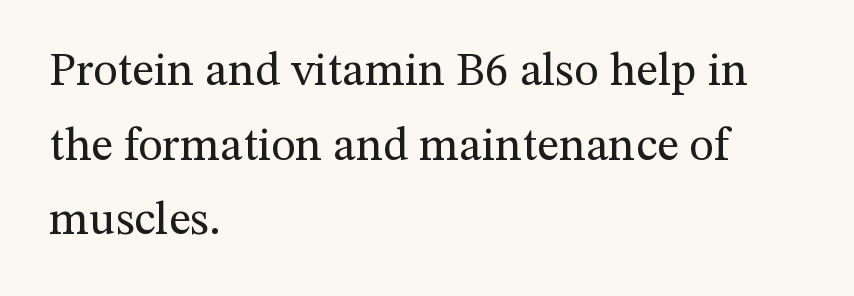
The image shows 47 px regular-weight serif type, upright; set left-aligned, normal line spacing (1.59x), normal letter spacing, not underlined; medium stroke contrast and a medium x-height.
